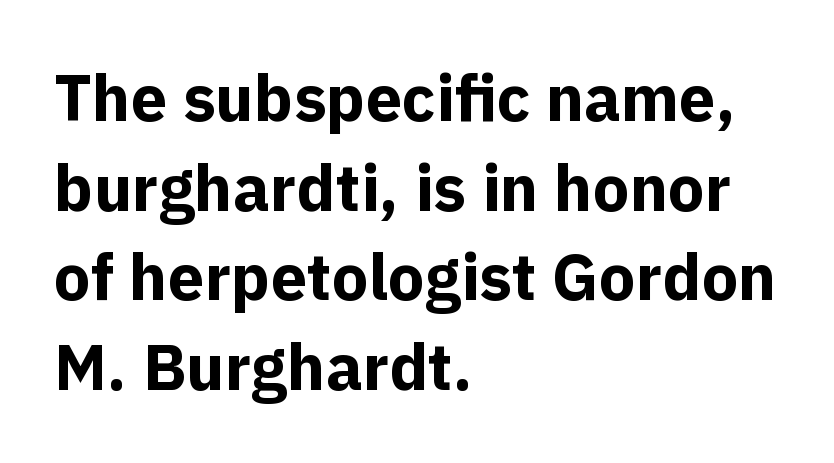
The image shows 65 px bold sans-serif type, upright; set left-aligned, normal line spacing (1.38x), normal letter spacing, not underlined; a medium x-height.
